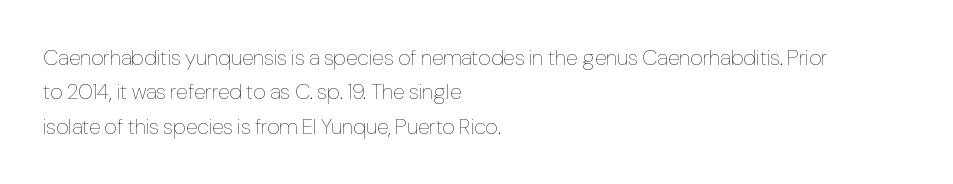
Q: Is the text bold? A: No.
Q: Is the text italic (slanted)? A: No, it is upright.
Q: Is the text underlined? A: No.
Q: How is the paragraph aligned? A: Left-aligned.
Q: Is the spacing between letters normal or unusually wide? A: Normal.
Q: Is the spacing between lines tight, normal or loose? A: Normal.
